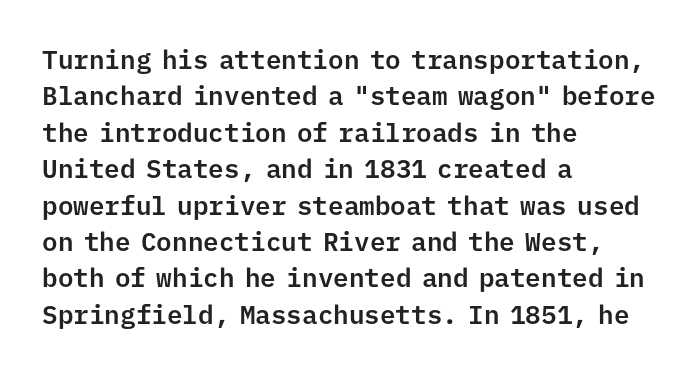
Each line starts at the same left margin while the right side varies. There is no visible air inserted between adjacent glyphs. Baseline-to-baseline distance is the conventional proportion of letter height. No italicization has been applied; the sample stays upright.
